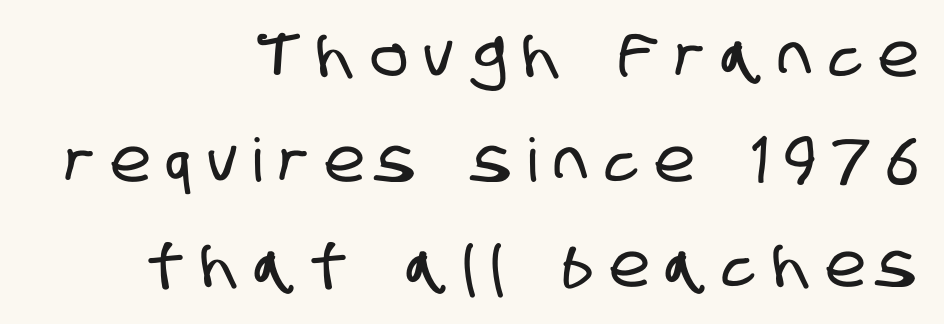
Q: Is the typeface a serif or a sans-serif typeface? A: Sans-serif.
Q: Is the text underlined? A: No.
Q: How is the paragraph aligned? A: Right-aligned.
Q: Is the spacing between letters normal or unusually wide? A: Unusually wide.
Q: Width (condensed, normal, or wide)? A: Condensed.
Q: Stroke contrast? A: Low.
Q: x-height? A: Large.
Q: Monospaced? A: No.
